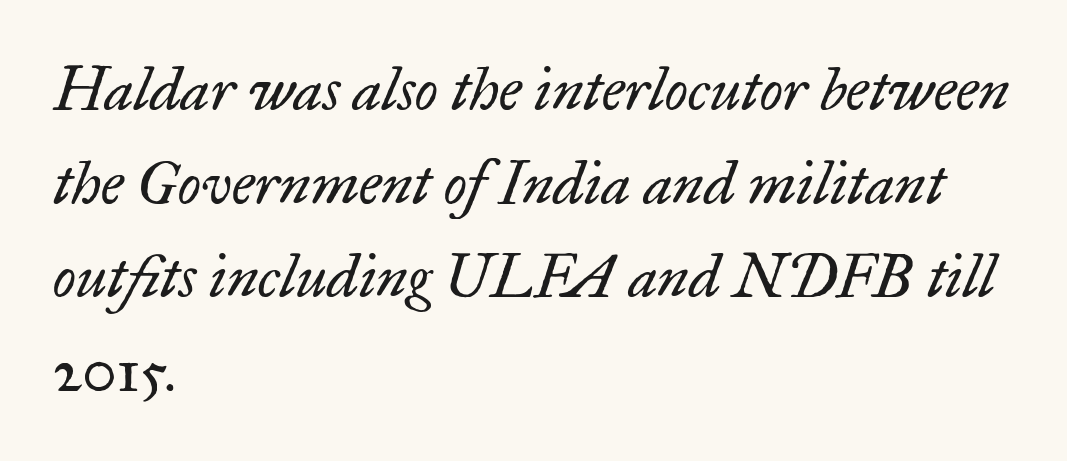
The image shows 60 px regular-weight serif type, italic (leaning right); set left-aligned, normal line spacing (1.56x), normal letter spacing, not underlined; low stroke contrast and a small x-height.
